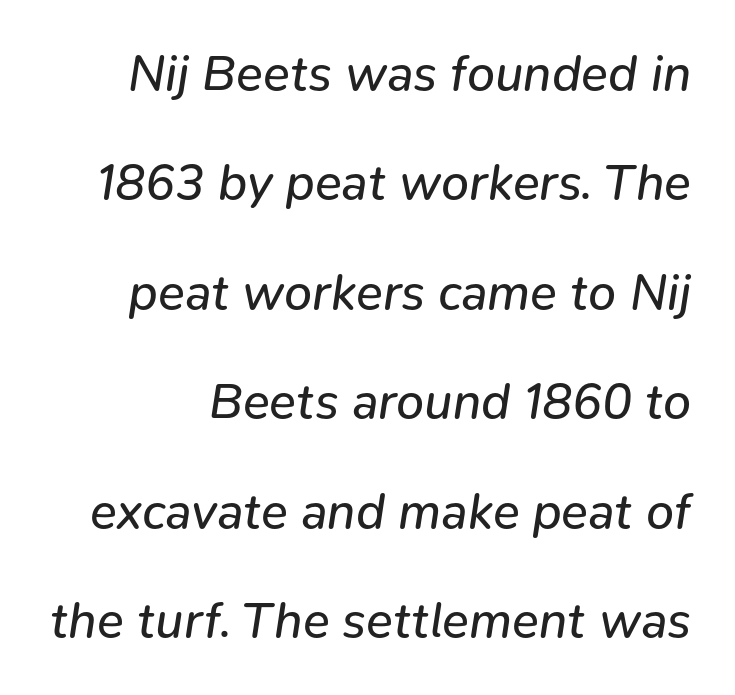
Q: Is the text bold? A: No.
Q: Is the text italic (slanted)? A: Yes, it leans right by about 9 degrees.
Q: Is the text underlined? A: No.
Q: Is the spacing between letters normal or unusually wide? A: Normal.
Q: Is the spacing between lines tight, normal or loose? A: Loose.
Q: Width (condensed, normal, or wide)? A: Normal.
Q: Stroke contrast? A: Low.
Q: x-height? A: Medium.
Q: Monospaced? A: No.
